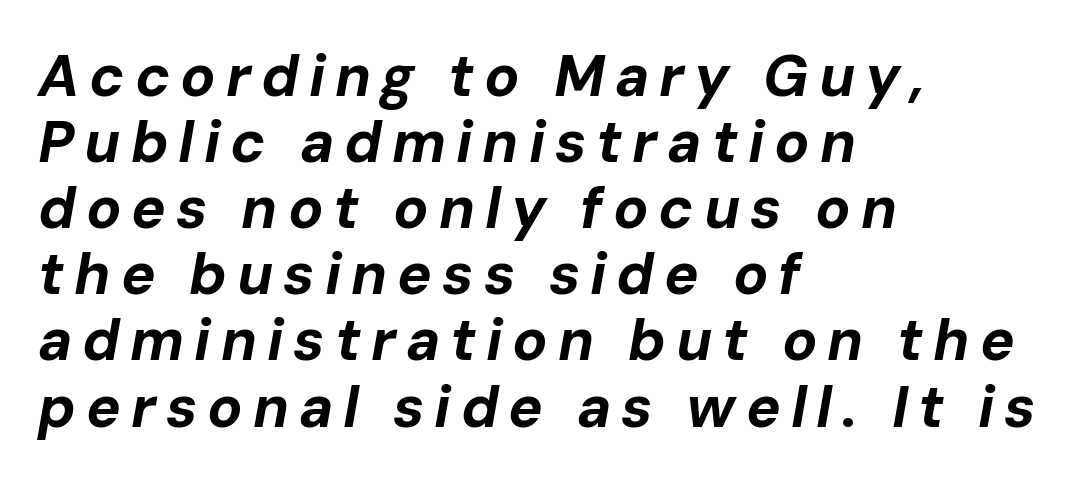
Q: Is the text bold? A: Yes.
Q: Is the text italic (slanted)? A: Yes, it leans right by about 10 degrees.
Q: Is the text underlined? A: No.
Q: How is the paragraph aligned? A: Left-aligned.
Q: Is the spacing between lines tight, normal or loose? A: Tight.
Q: Width (condensed, normal, or wide)? A: Normal.
Q: Stroke contrast? A: Low.
Q: x-height? A: Medium.
Q: Monospaced? A: No.
